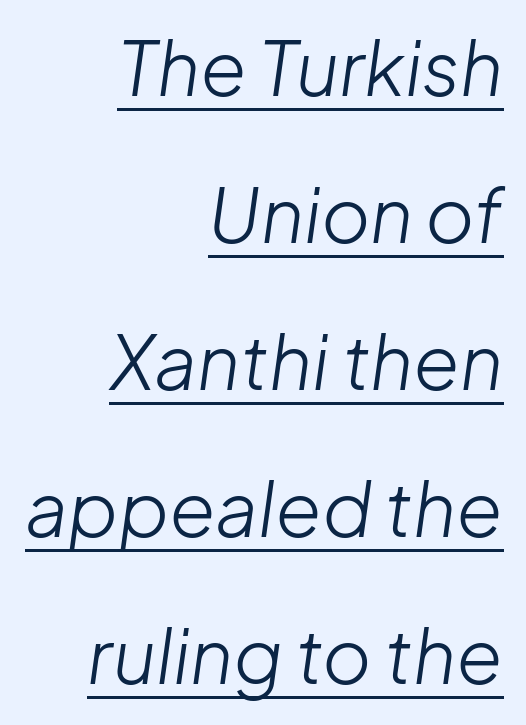
Beneath each row of characters lies a ruled line. You could call the tracking neutral — neither tight nor loose. This sample uses an oblique cut, with every glyph tilted off the vertical. Is there much room between lines? Yes — plenty of vertical air separates them. The strokes carry an ordinary text weight at most. The setting favours the right margin, as signatures and pull-quotes sometimes do.
